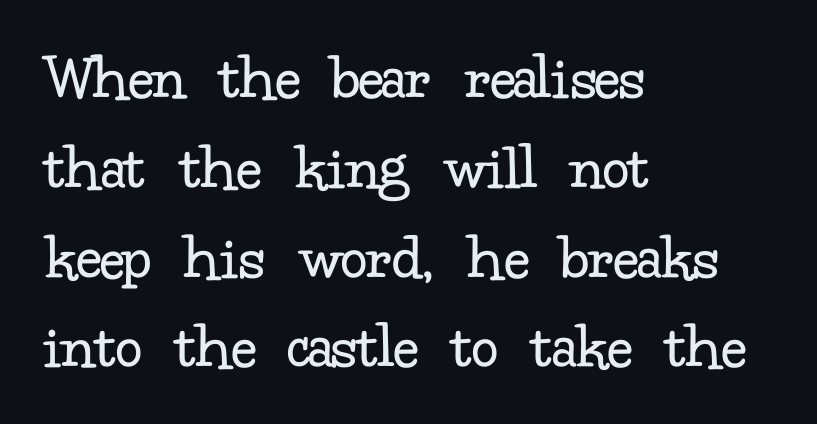
{"serif": "yes", "italic": "no", "bold": "no", "weight": "regular", "width": "normal", "stroke_contrast": "low", "x_height": "small", "monospaced": "no", "underline": "no", "align": "left", "line_spacing": "normal", "line_spacing_ratio": 1.34, "letter_spacing": "normal", "letter_spacing_em": 0.0, "glyph_px": 67}
